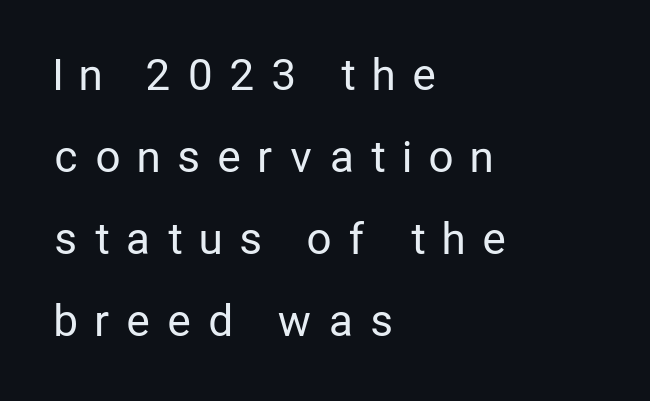
Q: Is the text bold? A: No.
Q: Is the text italic (slanted)? A: No, it is upright.
Q: Is the typeface a serif or a sans-serif typeface? A: Sans-serif.
Q: Is the text underlined? A: No.
Q: How is the paragraph aligned? A: Left-aligned.
Q: Is the spacing between letters normal or unusually wide? A: Unusually wide.
Q: Is the spacing between lines tight, normal or loose? A: Loose.
Q: Width (condensed, normal, or wide)? A: Condensed.
Q: Stroke contrast? A: Low.
Q: x-height? A: Medium.
Q: Monospaced? A: No.
